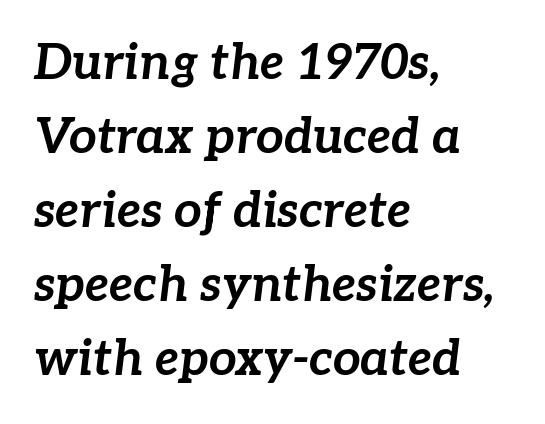
{"italic": "yes", "lean": "right", "slant_degrees": 7, "bold": "yes", "weight": "bold", "width": "normal", "stroke_contrast": "low", "x_height": "medium", "monospaced": "no", "underline": "no", "align": "left", "line_spacing": "normal", "line_spacing_ratio": 1.51, "letter_spacing": "normal", "letter_spacing_em": 0.0, "glyph_px": 49}
